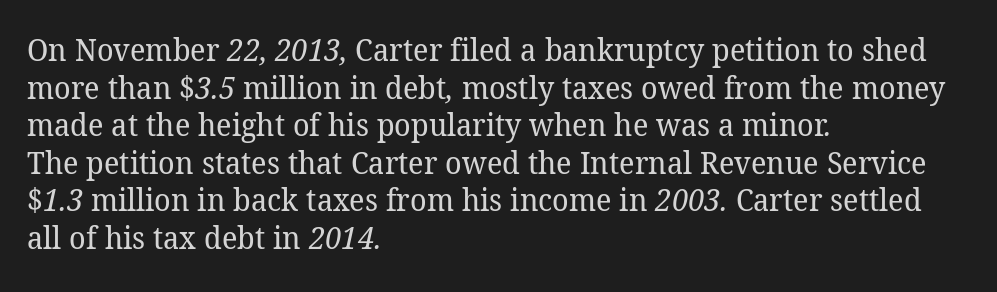
The image shows 31 px regular-weight serif type; set left-aligned, line spacing 1.21x, normal letter spacing, not underlined; low stroke contrast and a medium x-height.
